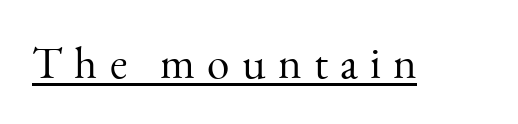
{"serif": "yes", "italic": "no", "bold": "no", "weight": "light", "width": "normal", "stroke_contrast": "medium", "x_height": "small", "monospaced": "no", "underline": "yes", "letter_spacing": "wide", "letter_spacing_em": 0.27, "glyph_px": 45}
